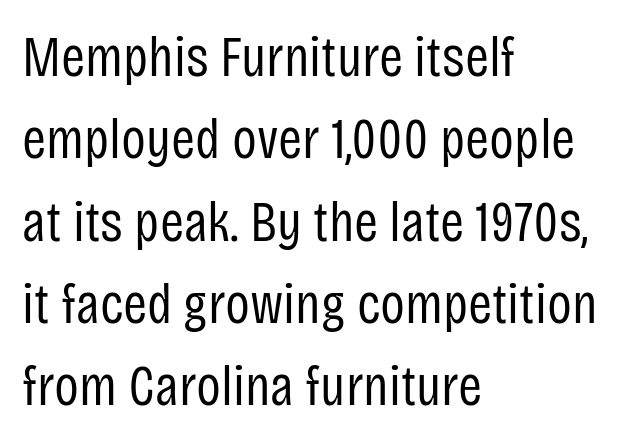
The image shows 58 px regular-weight, condensed sans-serif type, upright; set left-aligned, normal line spacing (1.42x), normal letter spacing, not underlined; low stroke contrast and a large x-height.
